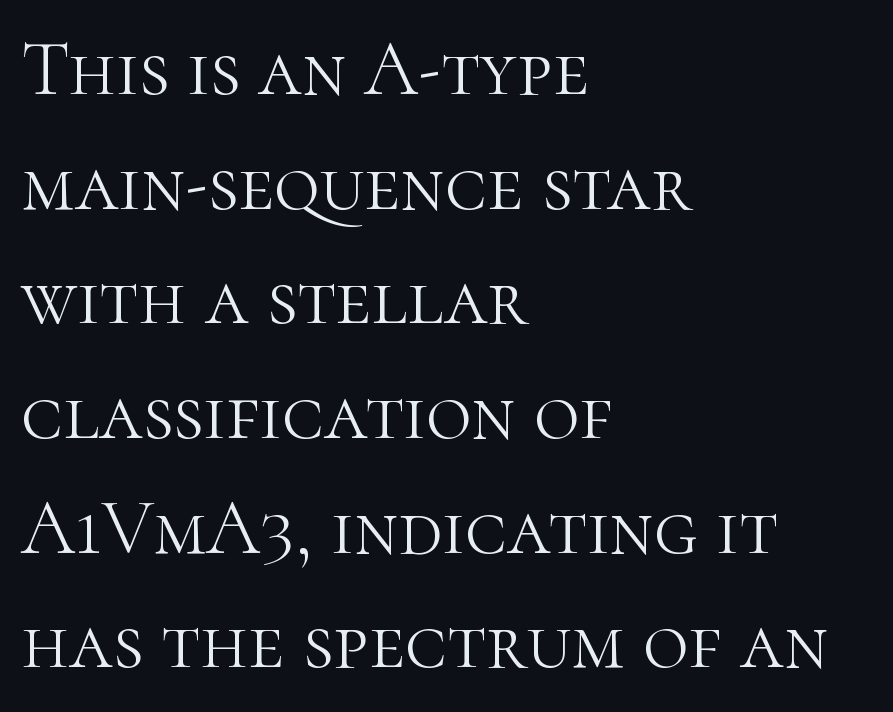
Students, note that the glyphs here touch the page at normal intervals. The passage shown is typeset with a serif family. If you drew a ruler down the left edge, every line would touch it. The face used here is proportionally spaced, like ordinary book or web type.
